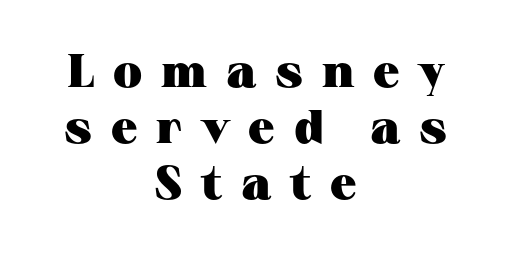
{"serif": "yes", "italic": "no", "bold": "yes", "weight": "heavy", "width": "wide", "stroke_contrast": "medium", "x_height": "medium", "monospaced": "no", "underline": "no", "align": "center", "line_spacing_ratio": 1.19, "letter_spacing": "wide", "letter_spacing_em": 0.4, "glyph_px": 47}
